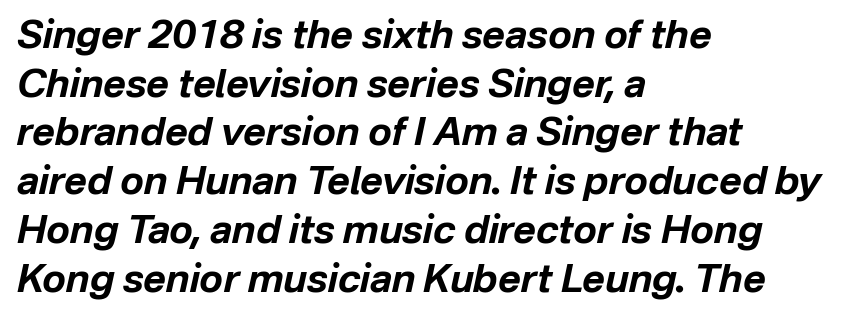
{"italic": "yes", "lean": "right", "slant_degrees": 12, "bold": "yes", "weight": "bold", "width": "normal", "stroke_contrast": "low", "x_height": "medium", "monospaced": "no", "underline": "no", "align": "left", "line_spacing": "normal", "line_spacing_ratio": 1.25, "letter_spacing": "normal", "letter_spacing_em": 0.0, "glyph_px": 39}
